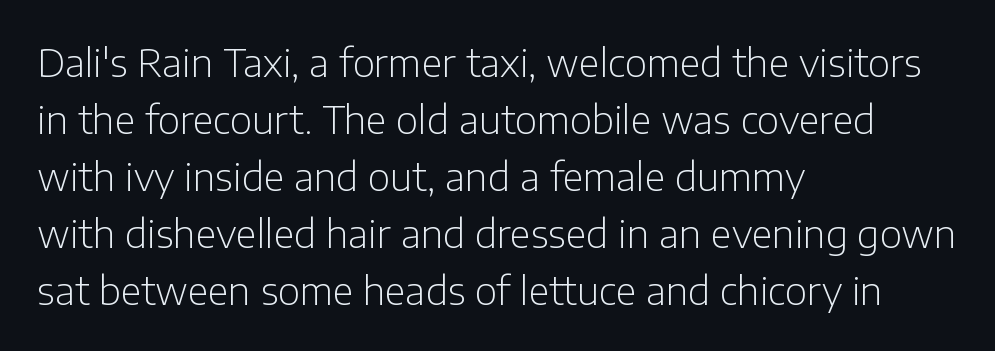
A normal amount of white space separates one row of letters from the next. The lettering holds an erect, upright posture throughout. Any mark beneath the type? The region is blank. Each word holds together tightly as a unit, with standard inter-letter gaps. Think of a printed novel: that variable character pitch is what you see here.
